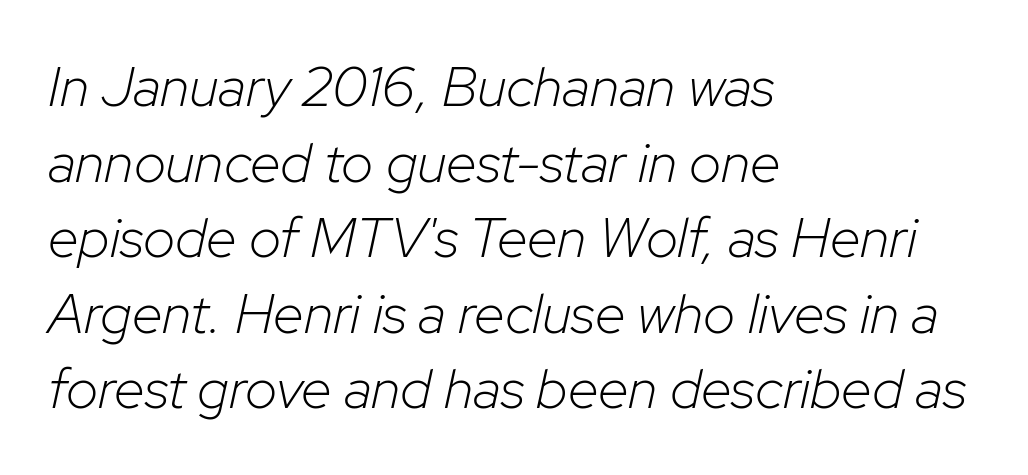
The axis of the letterforms is tilted away from vertical. The strokes are not fattened; the text isn't bold. Teacher's note: observe the even left margin — that is flush-left alignment. The face used here is proportionally spaced, like ordinary book or web type. There is no visible air inserted between adjacent glyphs.
